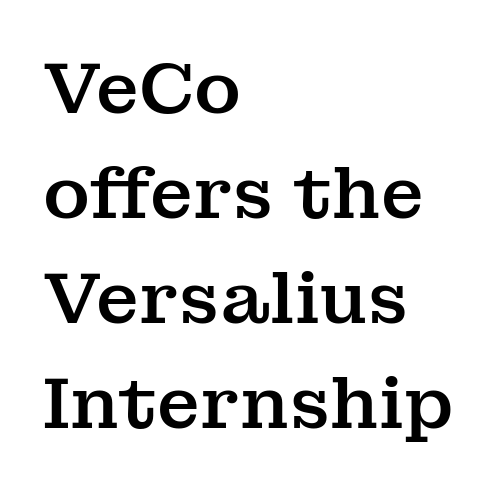
{"serif": "yes", "italic": "no", "width": "normal", "stroke_contrast": "medium", "x_height": "medium", "monospaced": "no", "underline": "no", "align": "left", "line_spacing": "normal", "line_spacing_ratio": 1.48, "letter_spacing": "normal", "letter_spacing_em": 0.0, "glyph_px": 71}
